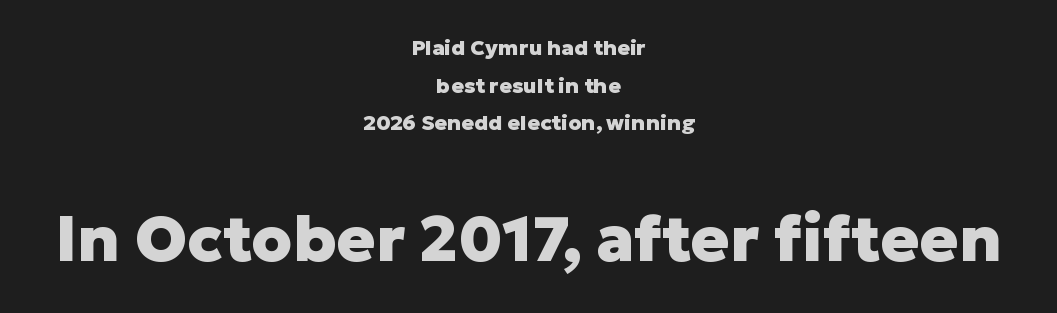
Q: Is the text bold? A: Yes.
Q: Is the text italic (slanted)? A: No, it is upright.
Q: Is the typeface a serif or a sans-serif typeface? A: Sans-serif.
Q: Is the text underlined? A: No.
Q: How is the paragraph aligned? A: Centered.
Q: Is the spacing between letters normal or unusually wide? A: Normal.
Q: Which block of text is set in a larger size, the first (top) or the second (bottom)? A: The second (bottom) one.
Q: Width (condensed, normal, or wide)? A: Normal.
Q: Stroke contrast? A: Low.
Q: x-height? A: Medium.
Q: Monospaced? A: No.
